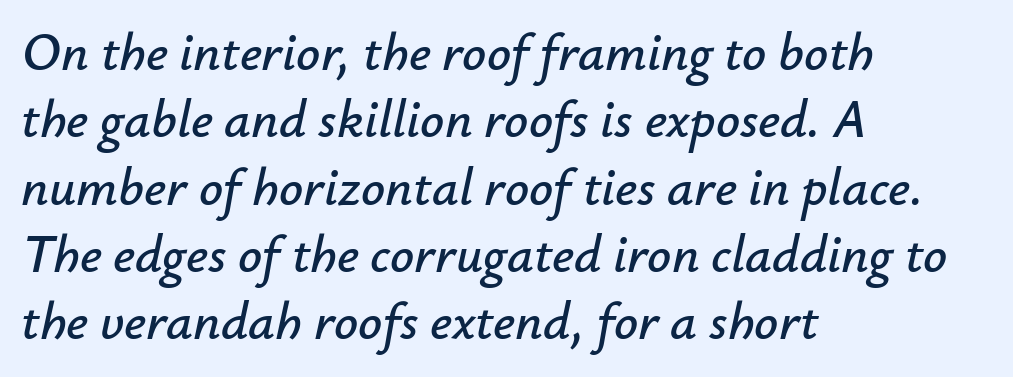
The image shows 53 px text type, italic (leaning right); set left-aligned, normal line spacing (1.27x), normal letter spacing, not underlined; low stroke contrast and a small x-height.
